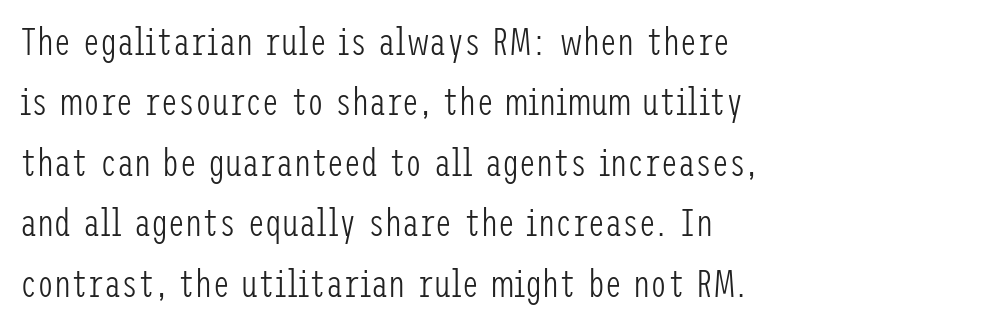
The image shows 38 px light, condensed sans-serif type, upright; set left-aligned, normal line spacing (1.59x), normal letter spacing, not underlined; low stroke contrast and a medium x-height.
